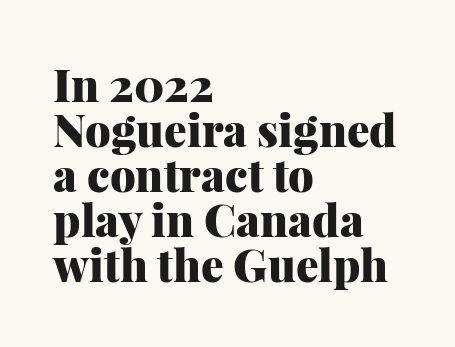
The block of text is dense from top to bottom, with scant space between rows. The letters carry serifs — small finishing strokes at the ends of their stems. Has an underline been added? It has not. Varying glyph widths throughout — classic text-font behaviour. A student would call this left alignment; a typographer would say flush left, rag right.
